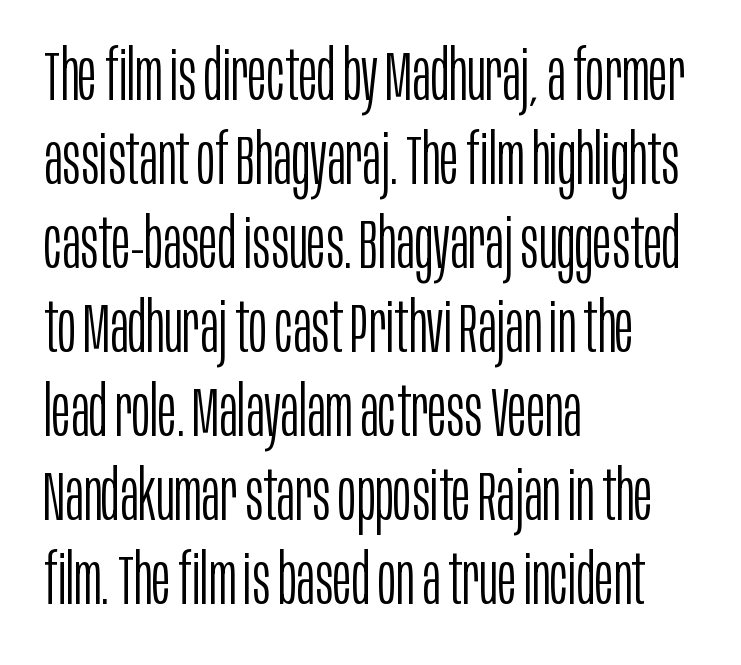
{"serif": "no", "italic": "no", "bold": "no", "weight": "light", "width": "condensed", "stroke_contrast": "low", "x_height": "large", "monospaced": "no", "underline": "no", "align": "left", "line_spacing_ratio": 1.2, "letter_spacing": "normal", "letter_spacing_em": 0.0, "glyph_px": 70}
